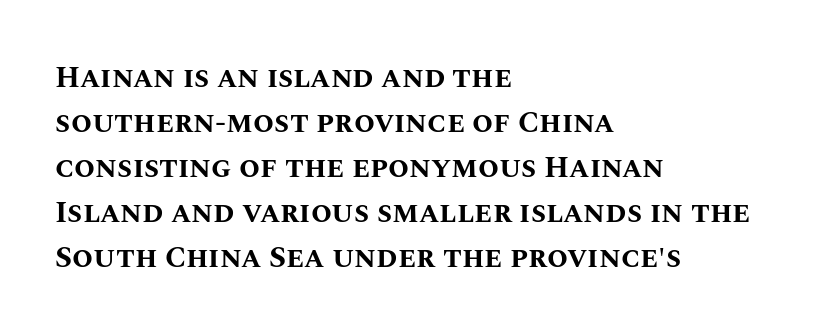
Q: Is the text bold? A: Yes.
Q: Is the text italic (slanted)? A: No, it is upright.
Q: Is the text underlined? A: No.
Q: How is the paragraph aligned? A: Left-aligned.
Q: Is the spacing between letters normal or unusually wide? A: Normal.
Q: Is the spacing between lines tight, normal or loose? A: Normal.
Q: Width (condensed, normal, or wide)? A: Normal.
Q: Stroke contrast? A: Medium.
Q: x-height? A: Large.
Q: Monospaced? A: No.
